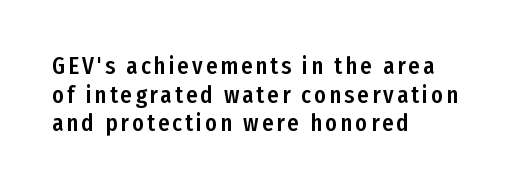
{"italic": "no", "underline": "no", "align": "left", "line_spacing_ratio": 1.24, "glyph_px": 23}
